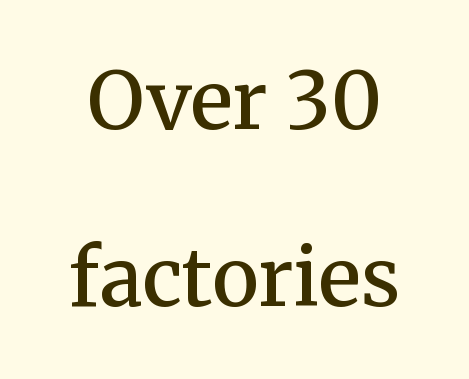
{"serif": "yes", "italic": "no", "bold": "semi", "weight": "semibold", "width": "normal", "stroke_contrast": "medium", "x_height": "medium", "monospaced": "no", "underline": "no", "line_spacing": "loose", "line_spacing_ratio": 2.24, "letter_spacing": "normal", "letter_spacing_em": 0.0, "glyph_px": 79}
